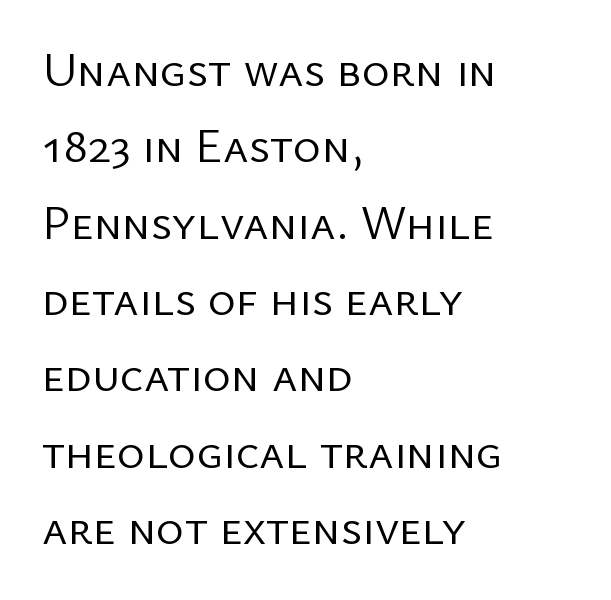
{"serif": "no", "italic": "no", "bold": "no", "weight": "regular", "width": "normal", "stroke_contrast": "low", "x_height": "medium", "monospaced": "no", "underline": "no", "align": "left", "line_spacing": "normal", "line_spacing_ratio": 1.59, "letter_spacing": "normal", "letter_spacing_em": 0.0, "glyph_px": 48}
